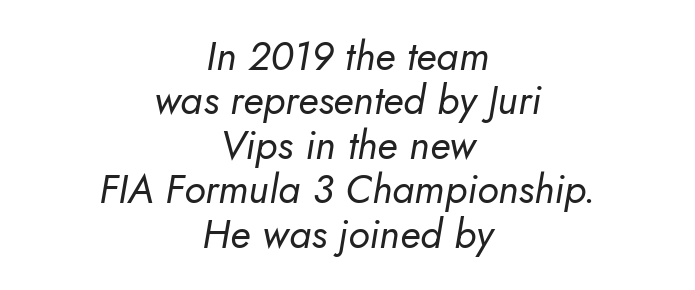
If you measured baseline to baseline, you'd find a short distance. Weight: not bold — regular or lighter. Spacing verdict: proportional, widths tailored to each character. The text block is weighted toward neither margin, spreading evenly from the middle. The axis of the letterforms is tilted away from vertical.
